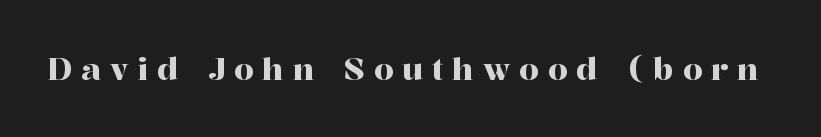
Q: Is the text italic (slanted)? A: No, it is upright.
Q: Is the typeface a serif or a sans-serif typeface? A: Serif.
Q: Is the text underlined? A: No.
Q: Is the spacing between letters normal or unusually wide? A: Unusually wide.
Q: Width (condensed, normal, or wide)? A: Normal.
Q: Stroke contrast? A: High.
Q: x-height? A: Medium.
Q: Monospaced? A: No.
